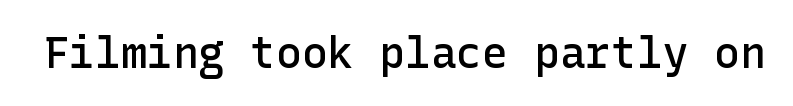
Q: Is the text bold? A: Semi-bold.
Q: Is the text italic (slanted)? A: No, it is upright.
Q: Is the typeface a serif or a sans-serif typeface? A: Sans-serif.
Q: Is the text underlined? A: No.
Q: Is the spacing between letters normal or unusually wide? A: Normal.
Q: Width (condensed, normal, or wide)? A: Normal.
Q: Stroke contrast? A: Low.
Q: x-height? A: Medium.
